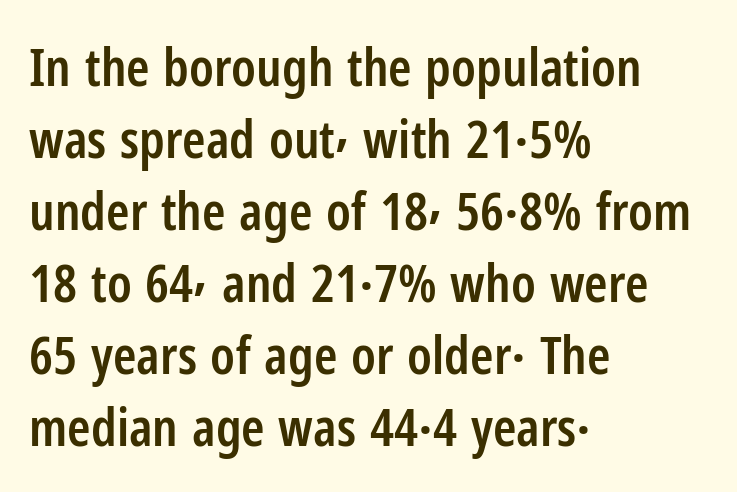
The text was rendered using a sans face with plain stroke endings. The space between consecutive lines is moderate. Students, note that the glyphs here touch the page at normal intervals. The glyphs are unaccompanied by any horizontal stroke below them. Spacing verdict: proportional, widths tailored to each character.
